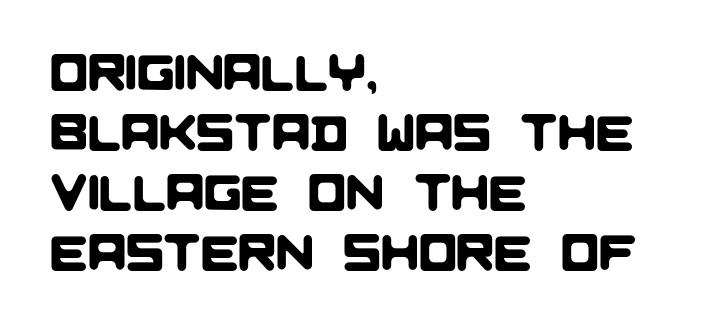
Q: Is the typeface a serif or a sans-serif typeface? A: Sans-serif.
Q: Is the text underlined? A: No.
Q: How is the paragraph aligned? A: Left-aligned.
Q: Is the spacing between letters normal or unusually wide? A: Normal.
Q: Width (condensed, normal, or wide)? A: Normal.
Q: Stroke contrast? A: Low.
Q: x-height? A: Large.
Q: Monospaced? A: No.
